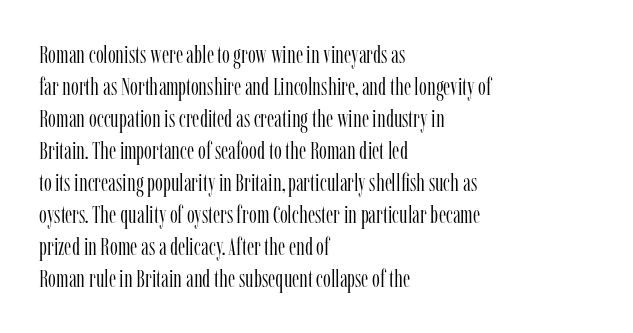
Q: Is the text bold? A: No.
Q: Is the text italic (slanted)? A: No, it is upright.
Q: Is the text underlined? A: No.
Q: How is the paragraph aligned? A: Left-aligned.
Q: Is the spacing between letters normal or unusually wide? A: Normal.
Q: Is the spacing between lines tight, normal or loose? A: Normal.
